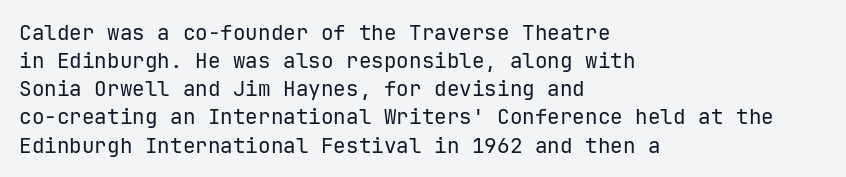
The image shows 21 px text type, upright; set left-aligned, normal line spacing (1.34x), normal letter spacing, not underlined.
